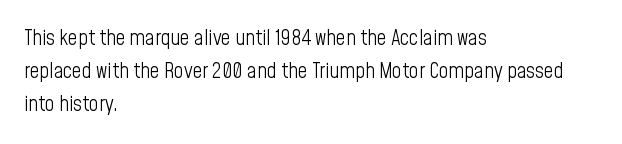
Upright lettering throughout. The rows are spaced the way most documents space them. These lines stack with their left ends in a neat column. The space beneath each line is pristine and unruled. This sample uses plain, unmodified letter spacing. Stem width sits at or under what a default text font uses.
